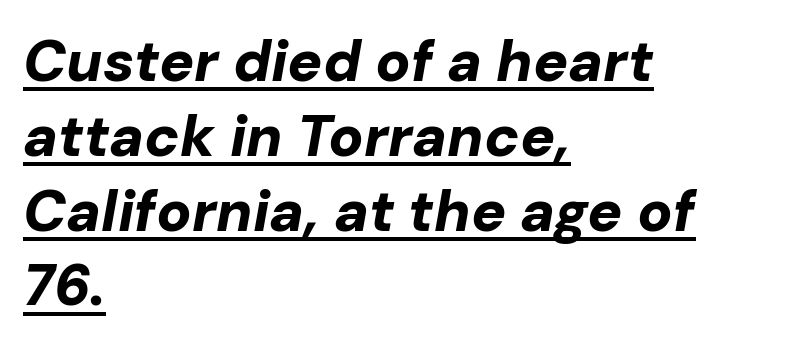
Q: Is the text bold? A: Yes.
Q: Is the text italic (slanted)? A: Yes, it leans right by about 10 degrees.
Q: Is the text underlined? A: Yes.
Q: How is the paragraph aligned? A: Left-aligned.
Q: Is the spacing between letters normal or unusually wide? A: Normal.
Q: Is the spacing between lines tight, normal or loose? A: Normal.
Q: Width (condensed, normal, or wide)? A: Normal.
Q: Stroke contrast? A: Low.
Q: x-height? A: Medium.
Q: Monospaced? A: No.
